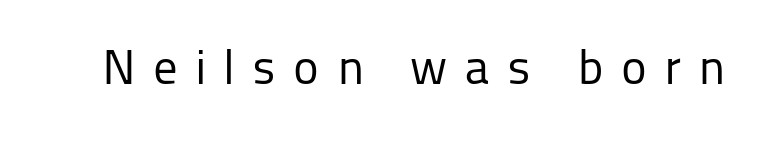
Q: Is the text bold? A: No.
Q: Is the text italic (slanted)? A: No, it is upright.
Q: Is the typeface a serif or a sans-serif typeface? A: Sans-serif.
Q: Is the text underlined? A: No.
Q: Is the spacing between letters normal or unusually wide? A: Unusually wide.
Q: Width (condensed, normal, or wide)? A: Normal.
Q: Stroke contrast? A: Low.
Q: x-height? A: Medium.
Q: Monospaced? A: No.
